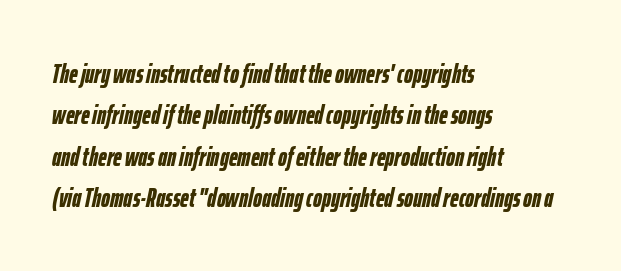
It's the slanting kind of type. Each line starts at the same left margin while the right side varies. Letters rest on an invisible, unmarked baseline. In terms of leading, this rendering sits right in the middle. Look at the tracking — it's just the regular setting, nothing added. Every letter is thick-stroked: bold, no question.
